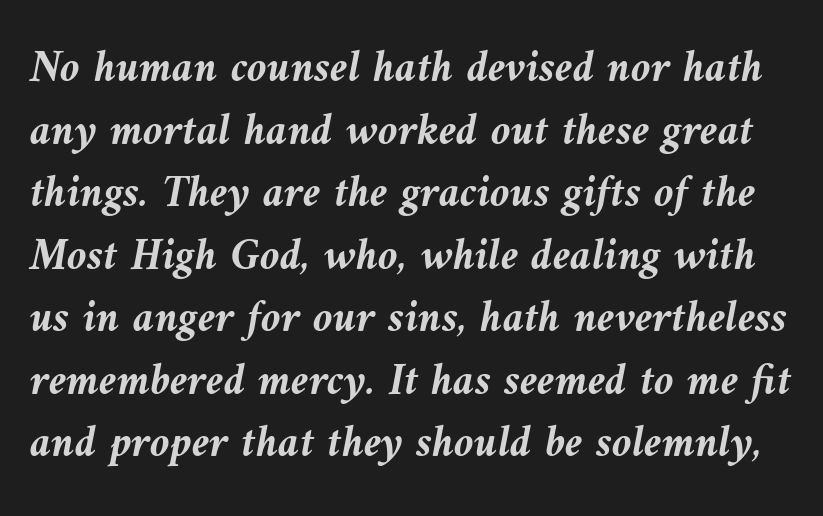
Students, observe: this is what conventionally led text looks like. Character widths vary here, with narrow letters taking less room than wide ones. Is the letter spacing exaggerated? No — it looks like the ordinary default. Has an underline been added? It has not.
